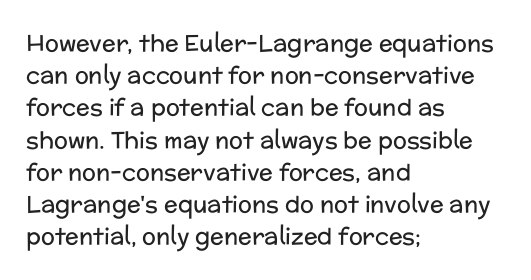
Regarding leading, the lines here are spaced in the standard way. The setting favours the left margin, as ordinary paragraphs usually do. The typeface has the unassuming heft of standard copy or less. The tracking reads as untouched default to a designer's eye. Type without underlining. Vertical strokes here are truly vertical.
